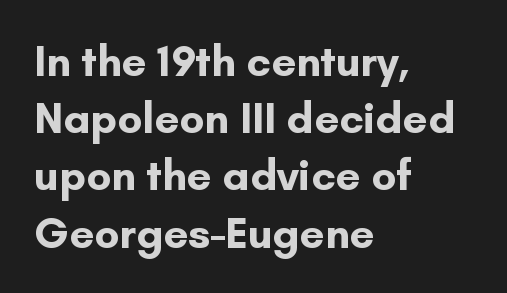
The image shows 44 px bold sans-serif type, upright; set left-aligned, normal line spacing (1.3x), normal letter spacing, not underlined; low stroke contrast and a small x-height.
